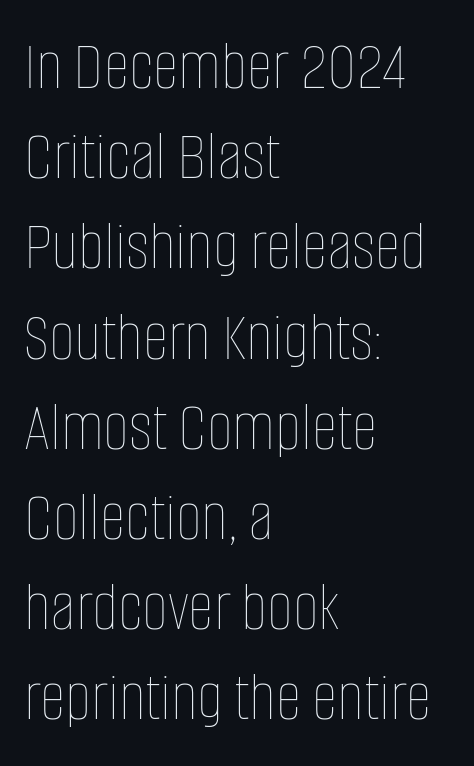
{"italic": "no", "bold": "no", "weight": "thin", "width": "condensed", "stroke_contrast": "low", "x_height": "large", "monospaced": "no", "underline": "no", "align": "left", "line_spacing": "normal", "line_spacing_ratio": 1.27, "letter_spacing": "normal", "letter_spacing_em": 0.0, "glyph_px": 71}
